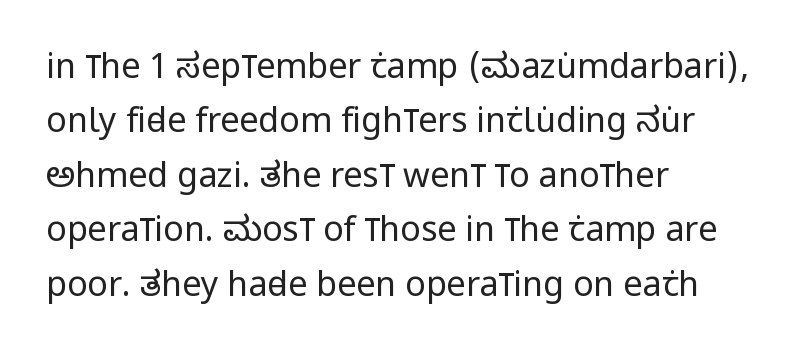
{"serif": "no", "italic": "no", "bold": "no", "weight": "regular", "width": "condensed", "stroke_contrast": "low", "x_height": "large", "monospaced": "no", "underline": "no", "align": "left", "line_spacing": "normal", "line_spacing_ratio": 1.6, "letter_spacing": "normal", "letter_spacing_em": 0.0, "glyph_px": 34}
